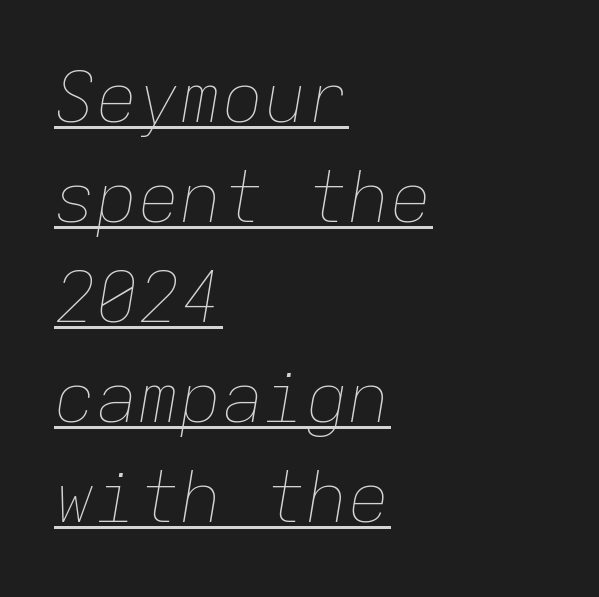
Italic: yes, the glyphs are oblique. Line beginnings align vertically; line endings do not. Inter-character spacing is left at the font's built-in metrics. Quick note: interline space is typical. The font sits on the lighter half of the weight spectrum, regular included. Is this a fixed-width face? Yes — each glyph sits in an identical cell.
